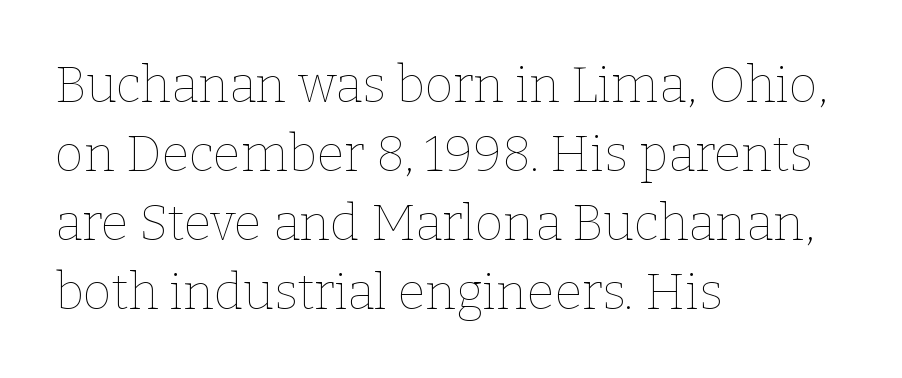
The image shows 50 px thin type, upright; set left-aligned, normal line spacing (1.38x), normal letter spacing, not underlined; low stroke contrast and a medium x-height.
